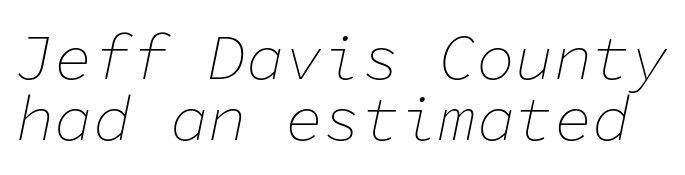
A light-to-regular cut is what we see here. Looks like terminal output: every glyph gets an equal slot. Every character sits at an angle, as italics do. Honestly, the letter spacing is just normal — you wouldn't notice it. Descenders are the only things crossing below the line.
